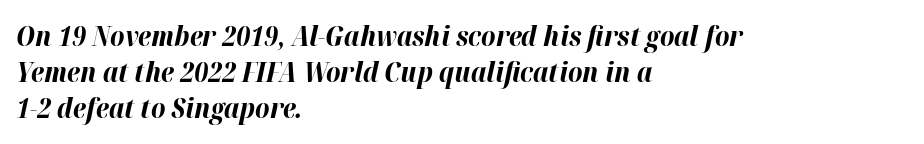
Q: Is the text bold? A: Yes.
Q: Is the text italic (slanted)? A: Yes, it leans right by about 12 degrees.
Q: Is the text underlined? A: No.
Q: How is the paragraph aligned? A: Left-aligned.
Q: Is the spacing between letters normal or unusually wide? A: Normal.
Q: Is the spacing between lines tight, normal or loose? A: Normal.
Q: Width (condensed, normal, or wide)? A: Normal.
Q: Stroke contrast? A: High.
Q: x-height? A: Medium.
Q: Monospaced? A: No.
